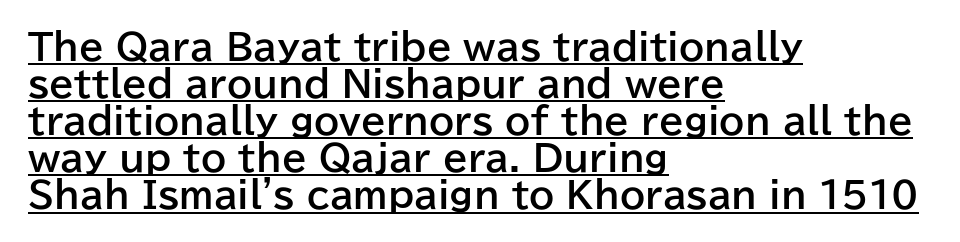
{"serif": "no", "italic": "no", "bold": "yes", "weight": "bold", "width": "normal", "stroke_contrast": "low", "x_height": "medium", "monospaced": "no", "underline": "yes", "align": "left", "line_spacing": "tight", "line_spacing_ratio": 1.03, "letter_spacing": "normal", "letter_spacing_em": 0.0, "glyph_px": 36}
